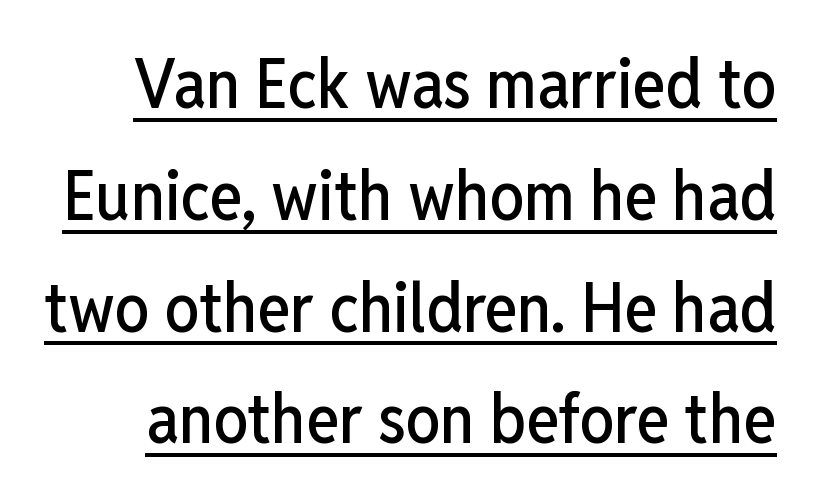
{"serif": "no", "italic": "no", "width": "condensed", "stroke_contrast": "low", "x_height": "medium", "monospaced": "no", "underline": "yes", "line_spacing": "normal", "line_spacing_ratio": 1.62, "letter_spacing": "normal", "letter_spacing_em": 0.0, "glyph_px": 69}
